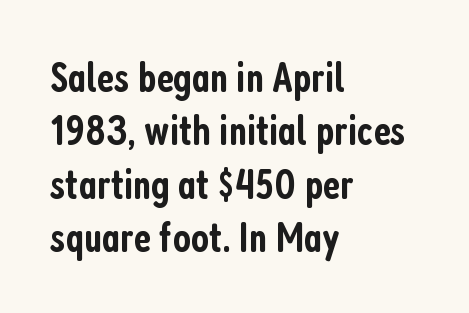
Q: Is the text bold? A: Semi-bold.
Q: Is the text italic (slanted)? A: No, it is upright.
Q: Is the typeface a serif or a sans-serif typeface? A: Sans-serif.
Q: Is the text underlined? A: No.
Q: How is the paragraph aligned? A: Left-aligned.
Q: Is the spacing between letters normal or unusually wide? A: Normal.
Q: Width (condensed, normal, or wide)? A: Condensed.
Q: Stroke contrast? A: Low.
Q: x-height? A: Medium.
Q: Monospaced? A: No.
